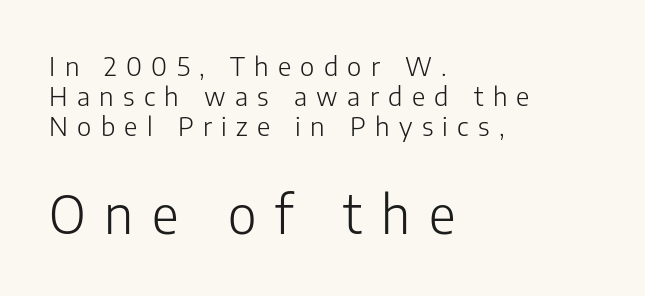
The image shows 52 px light sans-serif type, upright; set left-aligned, tight line spacing (1.15x), unusually wide letter spacing (+0.36 em), not underlined; the second (bottom) block is 2.0x larger; low stroke contrast and a medium x-height.
